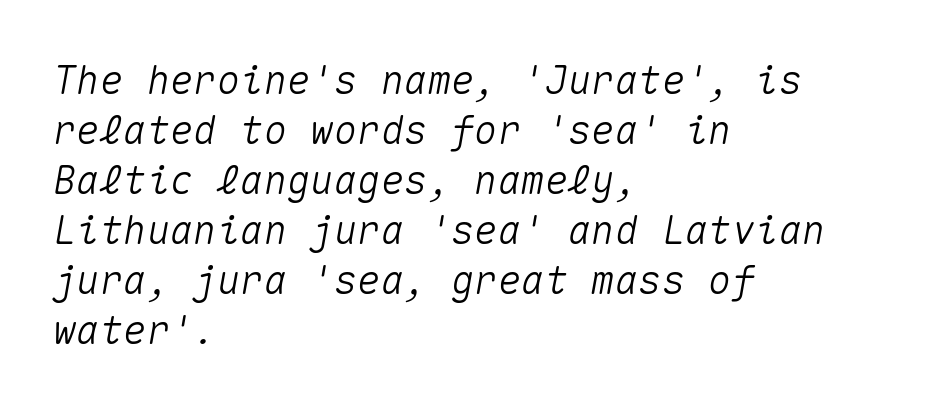
Rows of type keep a routine distance in the vertical direction. Is the type slanted? Yes — the strokes lean at a clear angle. Underline: absent. The typesetter chose a ragged-right arrangement here.
